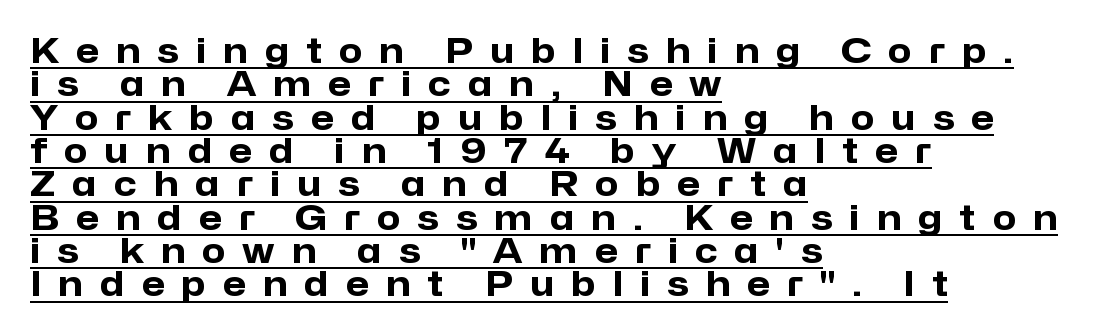
{"serif": "no", "italic": "no", "bold": "yes", "weight": "heavy", "width": "normal", "stroke_contrast": "low", "x_height": "medium", "monospaced": "no", "underline": "yes", "align": "left", "line_spacing": "tight", "line_spacing_ratio": 0.98, "letter_spacing": "wide", "letter_spacing_em": 0.5, "glyph_px": 34}
